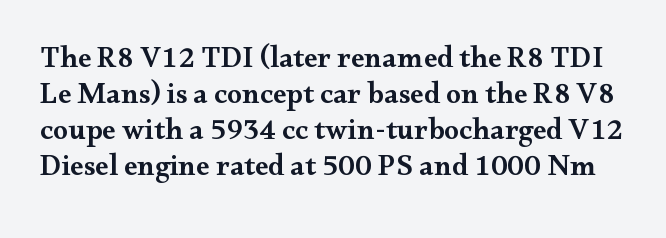
Look at the tracking — it's just the regular setting, nothing added. Note: serifs present on the glyphs. Think of a printed novel: that variable character pitch is what you see here. Style check: upright. The foot of each line stays bare and open.
